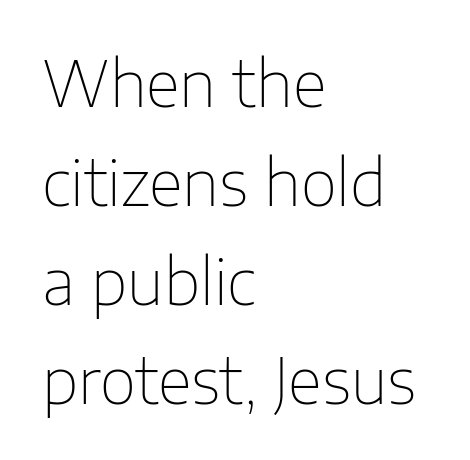
Check the space under the baseline: it is left empty. Letters have the restrained weight of plain body copy at most. A typesetter would call this proportional, since set widths differ per character. The passage is arranged the way most books set body copy — flush left. The letters stand straight up with perfectly vertical stems.
